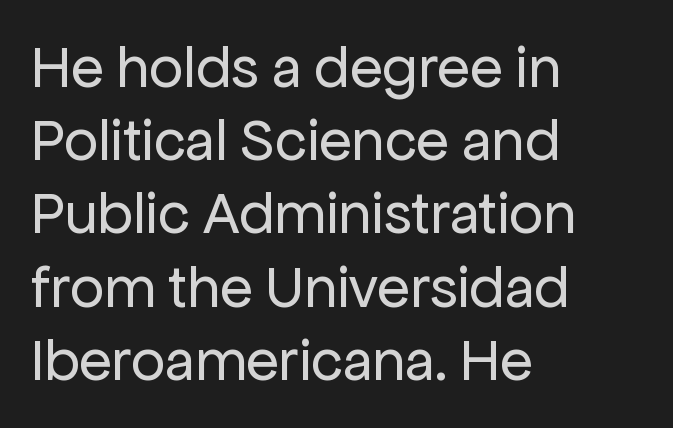
Q: Is the text bold? A: No.
Q: Is the text italic (slanted)? A: No, it is upright.
Q: Is the typeface a serif or a sans-serif typeface? A: Sans-serif.
Q: Is the text underlined? A: No.
Q: How is the paragraph aligned? A: Left-aligned.
Q: Is the spacing between letters normal or unusually wide? A: Normal.
Q: Width (condensed, normal, or wide)? A: Normal.
Q: Stroke contrast? A: Low.
Q: x-height? A: Medium.
Q: Monospaced? A: No.
